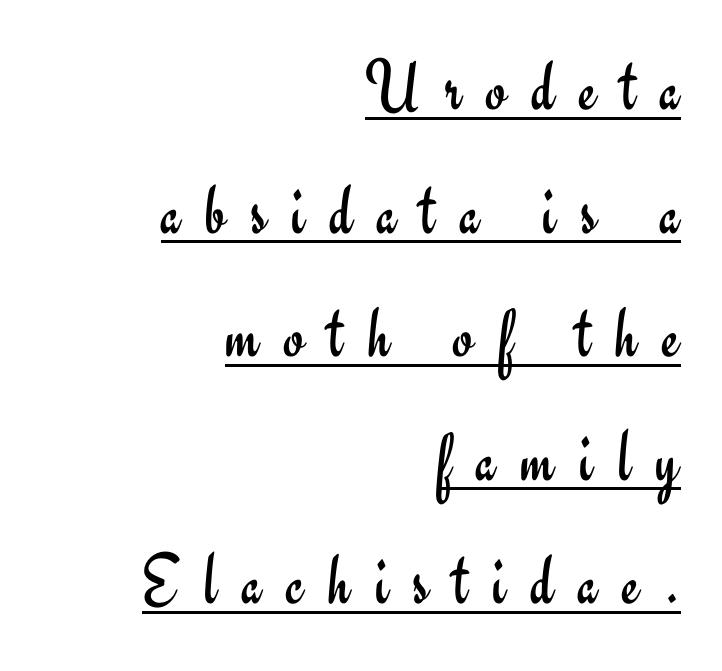
The image shows 74 px regular-weight sans-serif type; set right-aligned, normal line spacing (1.67x), unusually wide letter spacing (+0.34 em), underlined; low stroke contrast and a small x-height.
